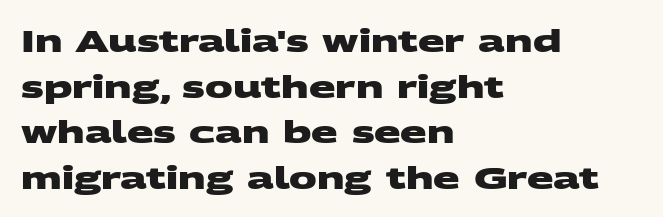
{"serif": "no", "bold": "yes", "weight": "heavy", "width": "wide", "stroke_contrast": "medium", "x_height": "large", "monospaced": "no", "underline": "no", "align": "left", "line_spacing": "normal", "line_spacing_ratio": 1.47, "letter_spacing": "normal", "letter_spacing_em": 0.0, "glyph_px": 31}
